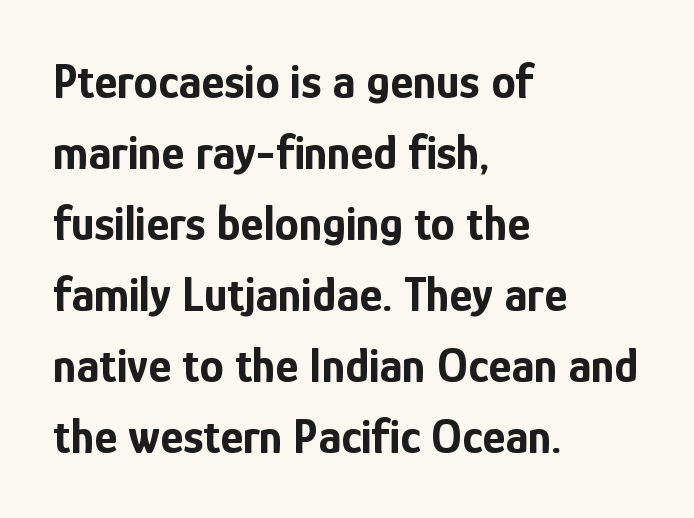
{"serif": "no", "italic": "no", "bold": "yes", "weight": "bold", "width": "condensed", "stroke_contrast": "low", "x_height": "medium", "monospaced": "no", "underline": "no", "align": "left", "line_spacing": "normal", "line_spacing_ratio": 1.45, "letter_spacing": "normal", "letter_spacing_em": 0.0, "glyph_px": 49}
